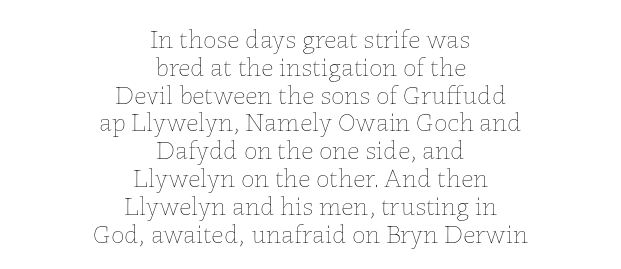
{"italic": "no", "bold": "no", "underline": "no", "align": "center", "line_spacing": "tight", "line_spacing_ratio": 1.03, "letter_spacing": "normal", "letter_spacing_em": 0.0, "glyph_px": 27}
